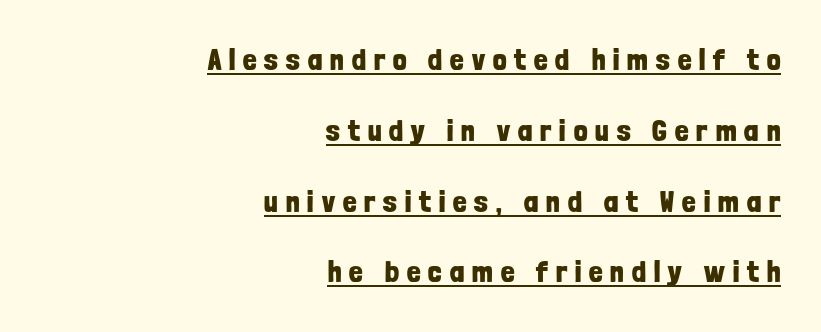
{"serif": "no", "italic": "no", "bold": "yes", "weight": "bold", "width": "condensed", "stroke_contrast": "low", "x_height": "medium", "monospaced": "no", "underline": "yes", "align": "right", "line_spacing": "loose", "line_spacing_ratio": 2.36, "letter_spacing": "wide", "letter_spacing_em": 0.27, "glyph_px": 30}
